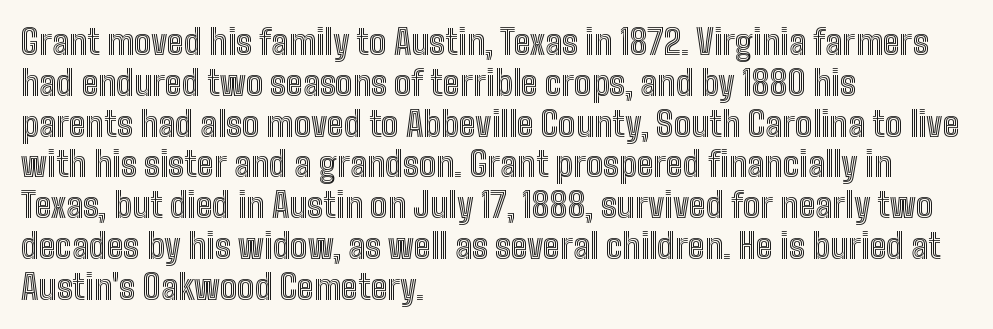
Characters remain perfectly vertical along every line. Letters rest on an invisible, unmarked baseline. Where is the straight margin? On the left. Observe the ordinary spacing: letters are neighbours, not strangers. Here the designer chose a conventional face with non-uniform glyph widths.
